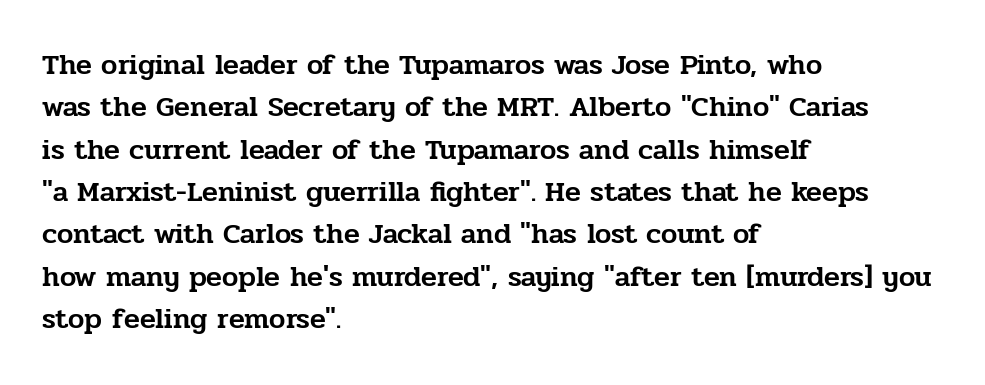
The image shows 29 px serif type, upright; set left-aligned, normal line spacing (1.46x), normal letter spacing, not underlined; low stroke contrast and a medium x-height.
